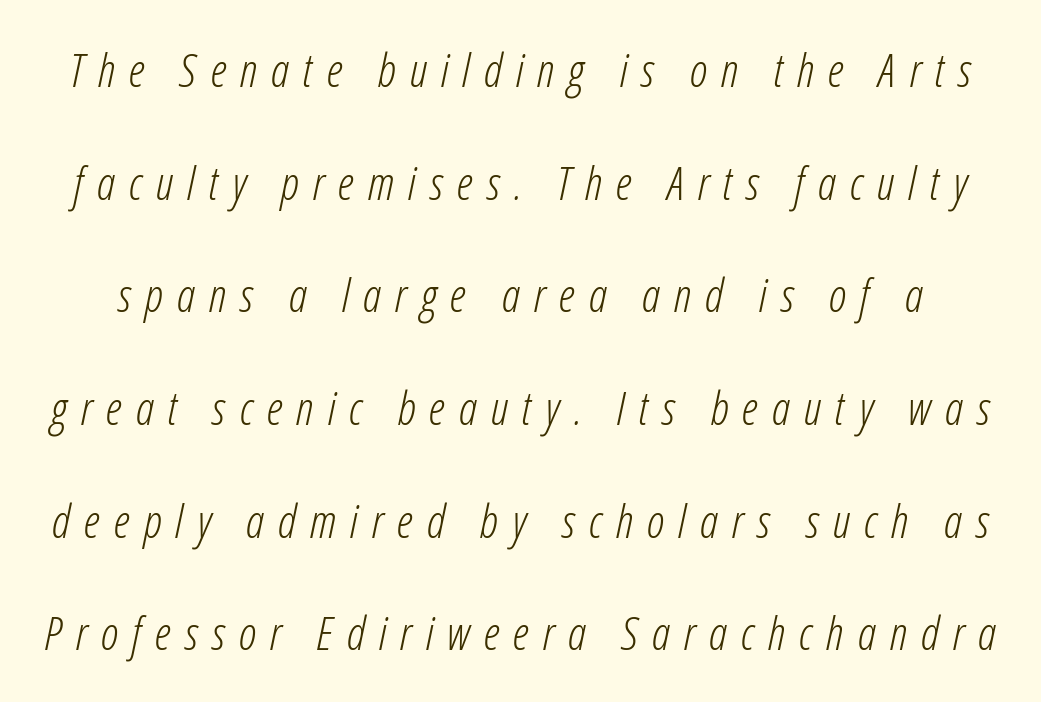
{"italic": "yes", "lean": "right", "slant_degrees": 12, "bold": "no", "weight": "light", "width": "condensed", "stroke_contrast": "low", "x_height": "medium", "monospaced": "no", "underline": "no", "line_spacing": "loose", "line_spacing_ratio": 2.45, "letter_spacing": "wide", "letter_spacing_em": 0.3, "glyph_px": 46}
